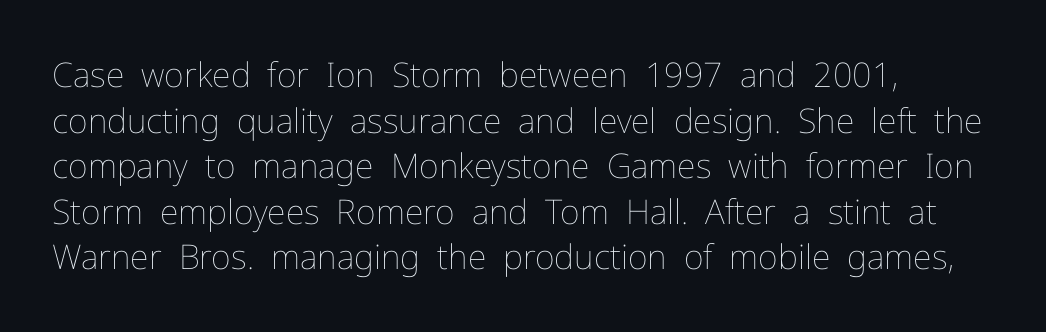
Each letter keeps its own natural width here, so spacing adapts to shape. Compared with typical paragraphs, the rows here are spaced about the same. Type without underlining. The gaps between neighbouring characters are ordinary and unremarkable.
